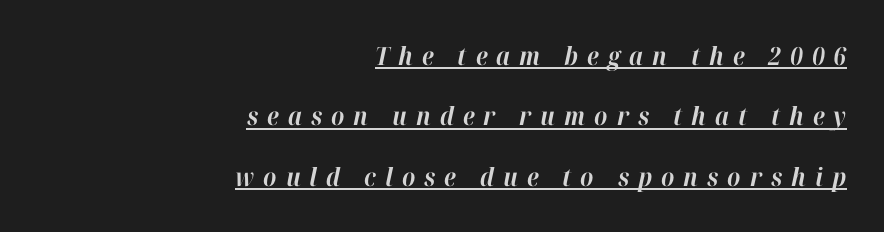
The words here are underlined. An italicized treatment has been applied to the whole sample. Line spacing here is loose. Pretty heavy lettering here — definitely bold. You could only call the tracking loose — the letters float apart. Where is the straight margin? On the right.
